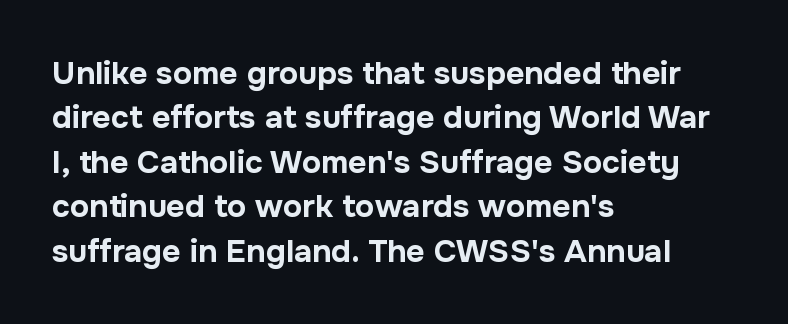
{"serif": "no", "italic": "no", "bold": "yes", "weight": "bold", "width": "normal", "stroke_contrast": "low", "x_height": "medium", "monospaced": "no", "underline": "no", "align": "left", "line_spacing": "normal", "line_spacing_ratio": 1.39, "letter_spacing": "normal", "letter_spacing_em": 0.0, "glyph_px": 32}
